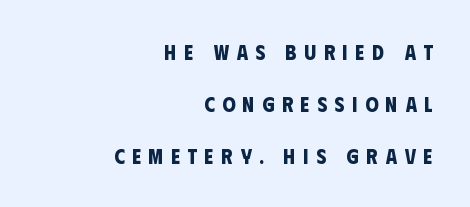
Q: Is the text bold? A: Yes.
Q: Is the text underlined? A: No.
Q: How is the paragraph aligned? A: Right-aligned.
Q: Is the spacing between letters normal or unusually wide? A: Unusually wide.
Q: Is the spacing between lines tight, normal or loose? A: Loose.
